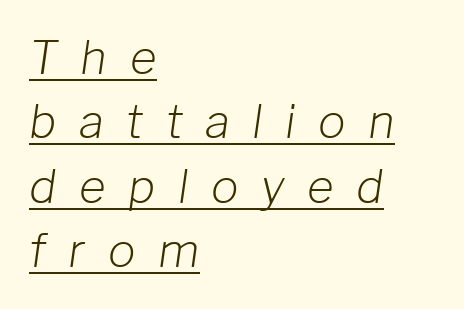
Observe the lean: these are italic letterforms. Line starts are locked; line ends wander. Underline: present. Do the characters align in a grid? No, the font is proportional. Leading matches the norm, producing a regular column. Counters stay open thanks to moderate or lighter strokes.
